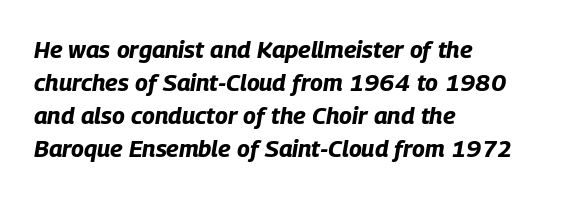
Q: Is the text bold? A: Yes.
Q: Is the text italic (slanted)? A: Yes, it leans right by about 9 degrees.
Q: Is the text underlined? A: No.
Q: How is the paragraph aligned? A: Left-aligned.
Q: Is the spacing between letters normal or unusually wide? A: Normal.
Q: Is the spacing between lines tight, normal or loose? A: Normal.
